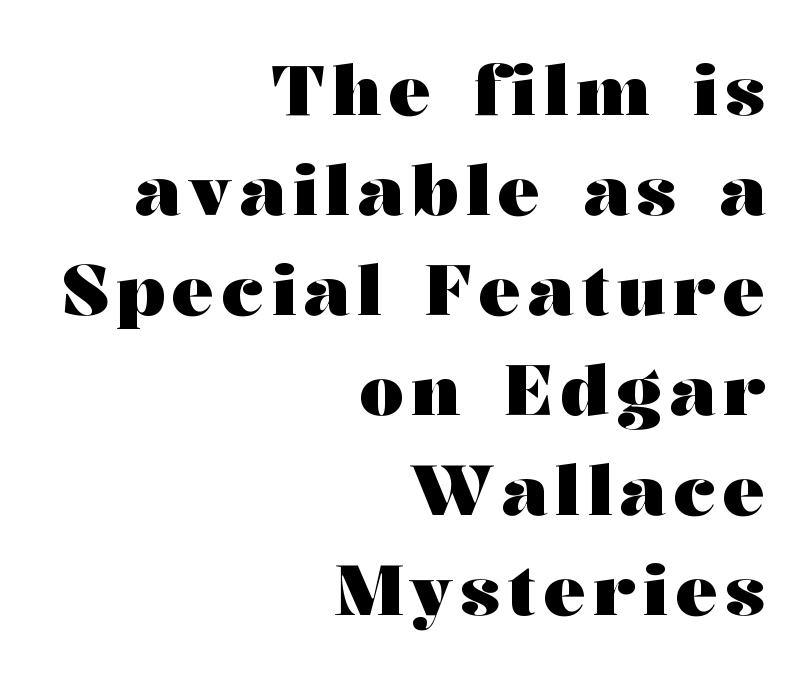
Q: Is the text bold? A: Yes.
Q: Is the text italic (slanted)? A: No, it is upright.
Q: Is the typeface a serif or a sans-serif typeface? A: Serif.
Q: Is the text underlined? A: No.
Q: How is the paragraph aligned? A: Right-aligned.
Q: Is the spacing between lines tight, normal or loose? A: Normal.
Q: Width (condensed, normal, or wide)? A: Wide.
Q: Stroke contrast? A: Medium.
Q: x-height? A: Medium.
Q: Monospaced? A: No.
